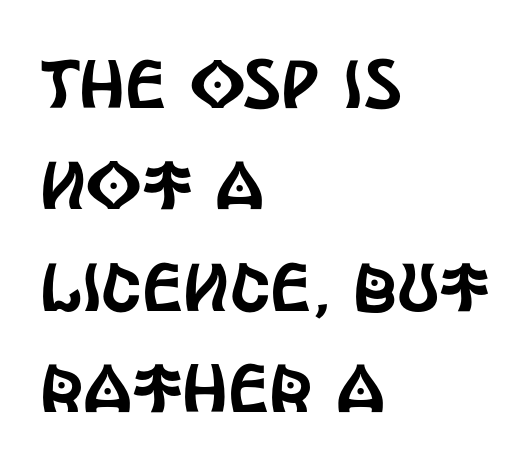
In terms of letterform style, serifs are entirely absent. Between one letter and the next there's only the usual sliver of space. The letters stand straight up with perfectly vertical stems. These lines are rendered in a variable-pitch font.
